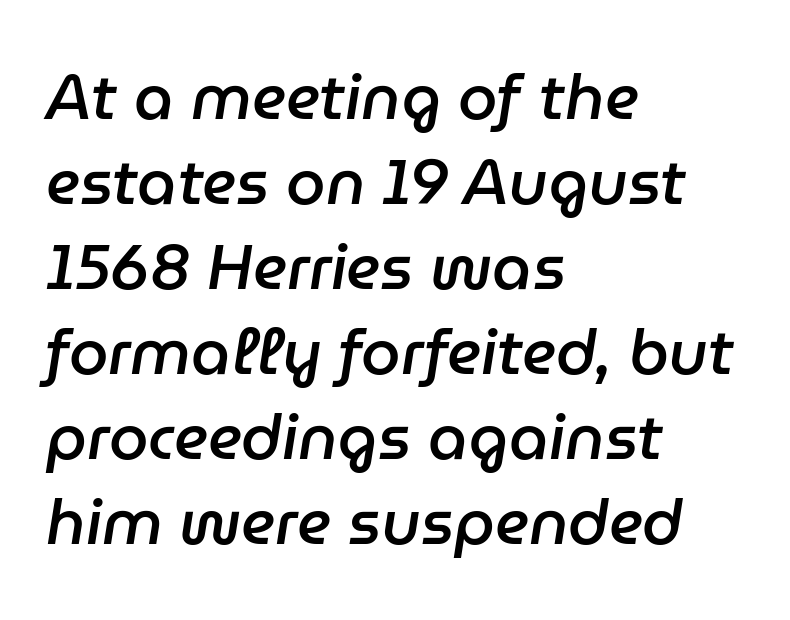
{"italic": "yes", "lean": "right", "slant_degrees": 9, "bold": "semi", "weight": "semibold", "width": "normal", "stroke_contrast": "low", "x_height": "medium", "monospaced": "no", "underline": "no", "align": "left", "line_spacing": "normal", "line_spacing_ratio": 1.35, "letter_spacing": "normal", "letter_spacing_em": 0.0, "glyph_px": 63}
